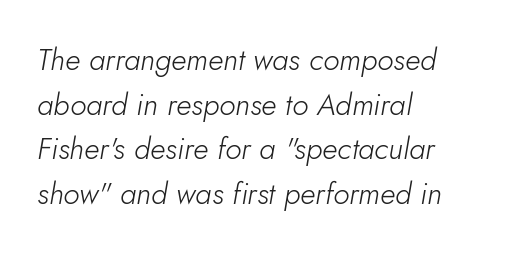
Q: Is the text bold? A: No.
Q: Is the text italic (slanted)? A: Yes, it leans right by about 5 degrees.
Q: Is the text underlined? A: No.
Q: How is the paragraph aligned? A: Left-aligned.
Q: Is the spacing between letters normal or unusually wide? A: Normal.
Q: Is the spacing between lines tight, normal or loose? A: Normal.
Q: Width (condensed, normal, or wide)? A: Normal.
Q: Stroke contrast? A: Low.
Q: x-height? A: Small.
Q: Monospaced? A: No.
